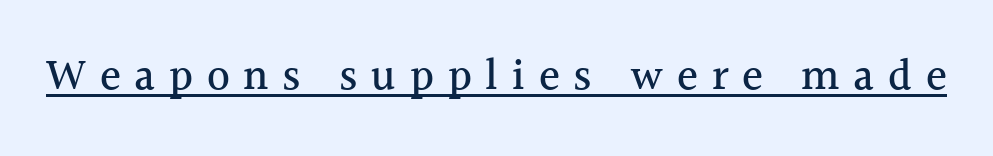
{"serif": "yes", "italic": "no", "width": "normal", "x_height": "medium", "monospaced": "no", "underline": "yes", "letter_spacing": "wide", "letter_spacing_em": 0.31, "glyph_px": 44}
